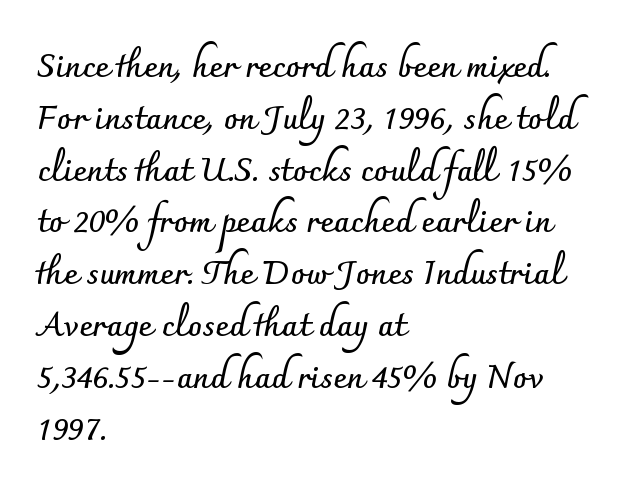
This sample keeps an unexceptional amount of space between lines. Strokes here are thick enough to call this a true bold. The line texture is even and compact thanks to regular tracking. Proportional: the letters do not fall into vertical columns. Font category for this specimen: sans-serif.
